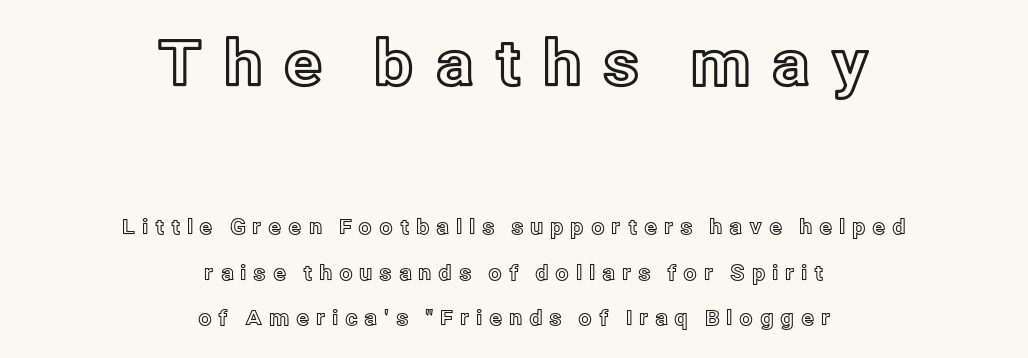
Compared with a flush-left layout, this one balances lines on the center instead. Character size in the leading block exceeds that of the trailing block. You could not count columns in this text — the font is proportionally spaced. You could fit nearly another row in the gap between these rows.
